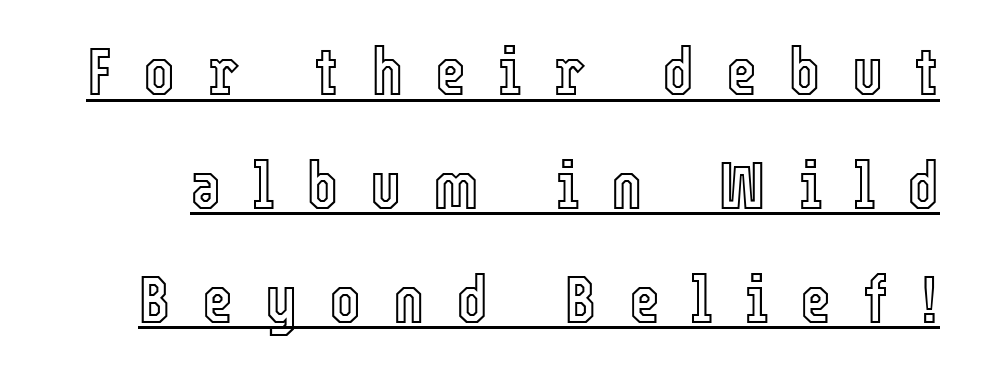
The tracking reads as deliberately expanded to a designer's eye. The string is rendered with underlining switched on. One glance says typical: line gaps are just what's usual. Here the designer chose a conventional face with non-uniform glyph widths.
